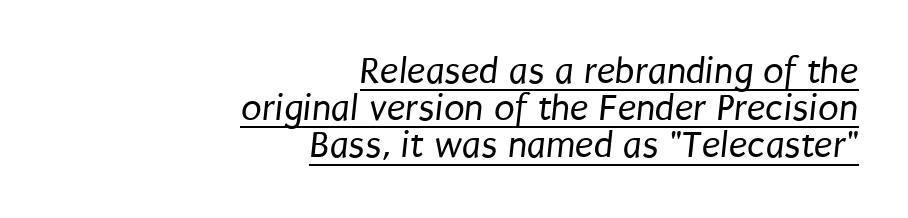
The image shows 38 px regular-weight, condensed sans-serif type; set right-aligned, tight line spacing (0.98x), normal letter spacing, underlined; low stroke contrast and a large x-height.
